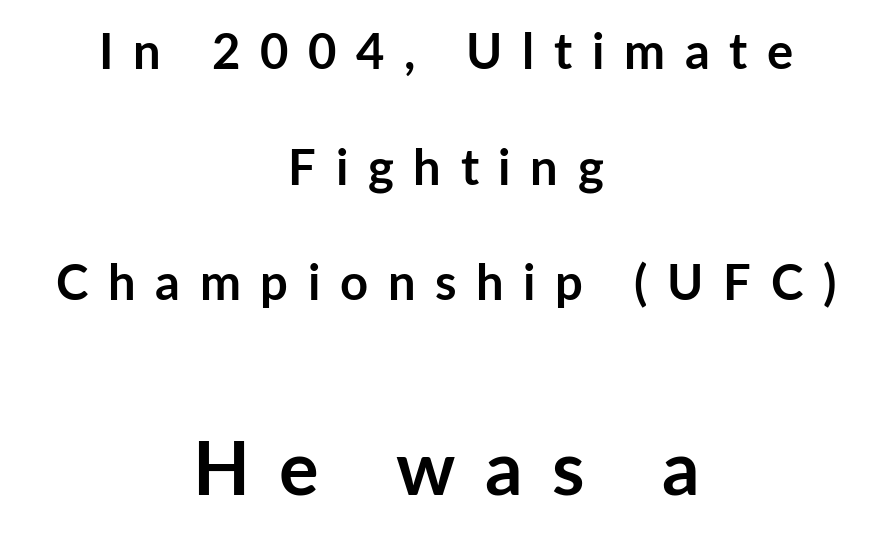
{"serif": "no", "italic": "no", "bold": "yes", "weight": "semibold", "width": "normal", "stroke_contrast": "low", "x_height": "medium", "monospaced": "no", "underline": "no", "align": "center", "line_spacing": "loose", "line_spacing_ratio": 2.36, "letter_spacing": "wide", "letter_spacing_em": 0.4, "larger_block": "second", "size_ratio": 1.51, "glyph_px": 74}
